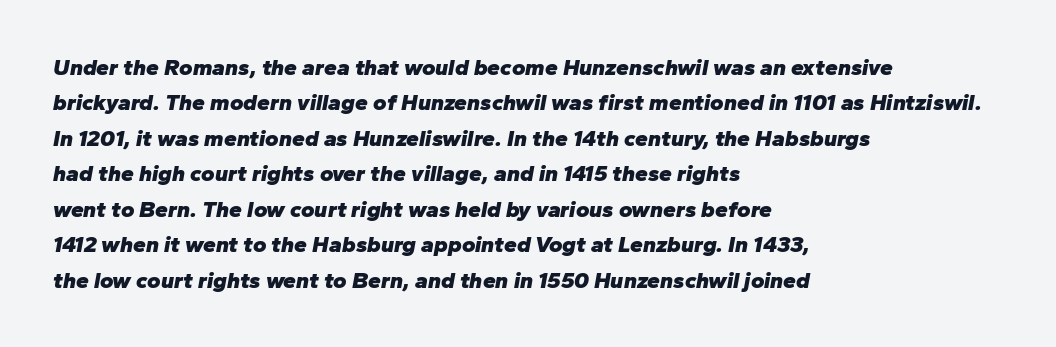
{"italic": "yes", "lean": "right", "slant_degrees": 10, "bold": "yes", "underline": "no", "align": "left", "line_spacing": "normal", "line_spacing_ratio": 1.54, "letter_spacing": "normal", "letter_spacing_em": 0.0, "glyph_px": 23}
